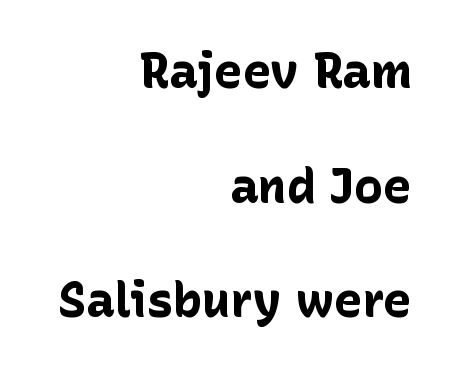
{"serif": "no", "italic": "no", "bold": "yes", "weight": "bold", "width": "normal", "stroke_contrast": "low", "x_height": "medium", "monospaced": "no", "underline": "no", "align": "right", "line_spacing": "loose", "line_spacing_ratio": 2.39, "letter_spacing": "normal", "letter_spacing_em": 0.0, "glyph_px": 48}
